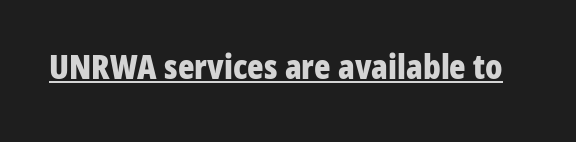
Q: Is the text bold? A: Yes.
Q: Is the text italic (slanted)? A: No, it is upright.
Q: Is the typeface a serif or a sans-serif typeface? A: Sans-serif.
Q: Is the text underlined? A: Yes.
Q: Is the spacing between letters normal or unusually wide? A: Normal.
Q: Width (condensed, normal, or wide)? A: Condensed.
Q: Stroke contrast? A: Low.
Q: x-height? A: Medium.
Q: Monospaced? A: No.
